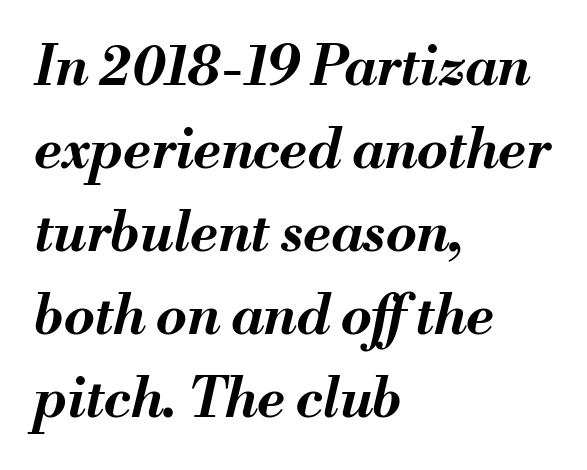
Q: Is the text bold? A: Yes.
Q: Is the text italic (slanted)? A: Yes, it leans right by about 13 degrees.
Q: Is the text underlined? A: No.
Q: How is the paragraph aligned? A: Left-aligned.
Q: Is the spacing between letters normal or unusually wide? A: Normal.
Q: Is the spacing between lines tight, normal or loose? A: Normal.
Q: Width (condensed, normal, or wide)? A: Normal.
Q: Stroke contrast? A: Medium.
Q: x-height? A: Small.
Q: Monospaced? A: No.
